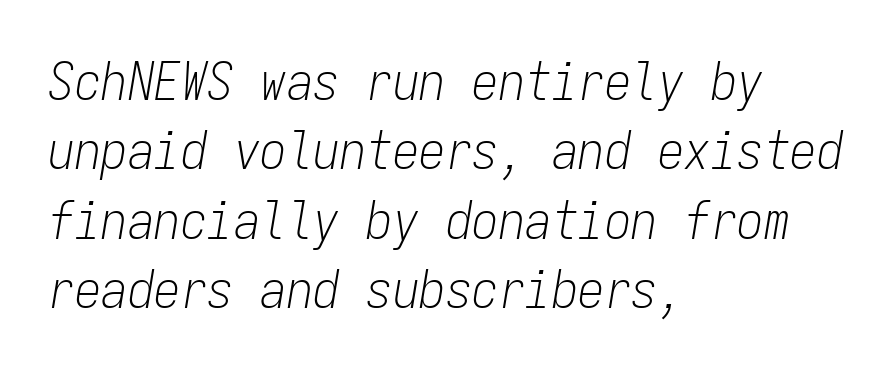
The image shows 53 px light, condensed type, italic (leaning right), monospaced; set left-aligned, normal line spacing (1.31x), normal letter spacing, not underlined; low stroke contrast and a medium x-height.
